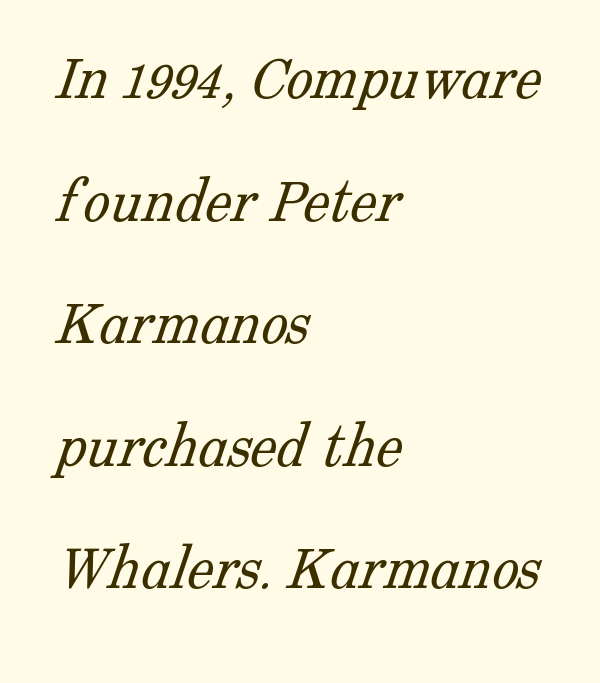
Q: Is the text bold? A: No.
Q: Is the typeface a serif or a sans-serif typeface? A: Serif.
Q: Is the text underlined? A: No.
Q: How is the paragraph aligned? A: Left-aligned.
Q: Is the spacing between letters normal or unusually wide? A: Normal.
Q: Width (condensed, normal, or wide)? A: Normal.
Q: Stroke contrast? A: Low.
Q: x-height? A: Medium.
Q: Monospaced? A: No.
